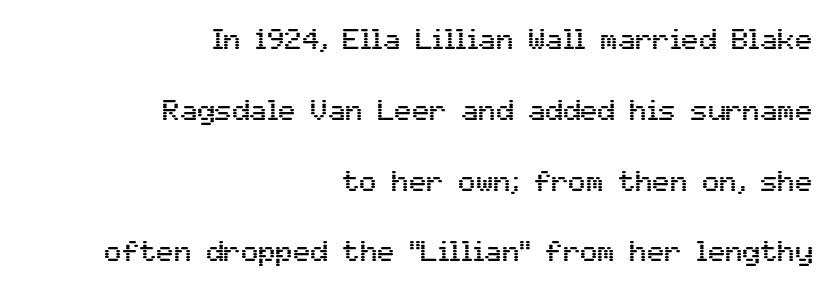
You could not count columns in this text — the font is proportionally spaced. Layout note: lines flush right. No italicization has been applied; the sample stays upright. Decoration check: the copy has no underline. This rendering employs a face without finishing strokes, i.e., a sans-serif.
